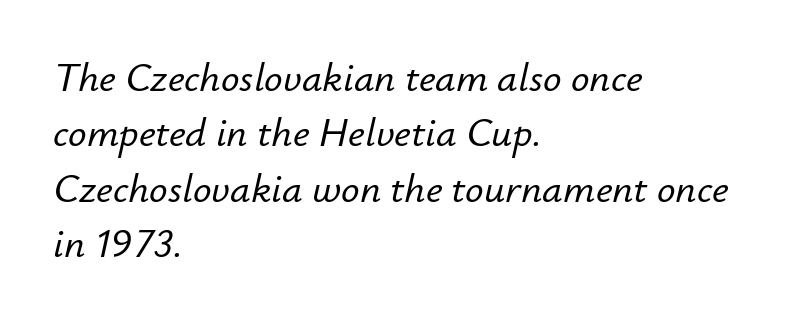
Q: Is the text italic (slanted)? A: Yes, it leans right by about 12 degrees.
Q: Is the text underlined? A: No.
Q: How is the paragraph aligned? A: Left-aligned.
Q: Is the spacing between letters normal or unusually wide? A: Normal.
Q: Is the spacing between lines tight, normal or loose? A: Normal.
Q: Width (condensed, normal, or wide)? A: Normal.
Q: Stroke contrast? A: Low.
Q: x-height? A: Small.
Q: Monospaced? A: No.
